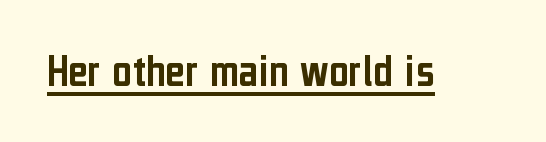
Q: Is the text italic (slanted)? A: No, it is upright.
Q: Is the typeface a serif or a sans-serif typeface? A: Sans-serif.
Q: Is the text underlined? A: Yes.
Q: Is the spacing between letters normal or unusually wide? A: Normal.
Q: Width (condensed, normal, or wide)? A: Condensed.
Q: Stroke contrast? A: Low.
Q: x-height? A: Medium.
Q: Monospaced? A: No.
